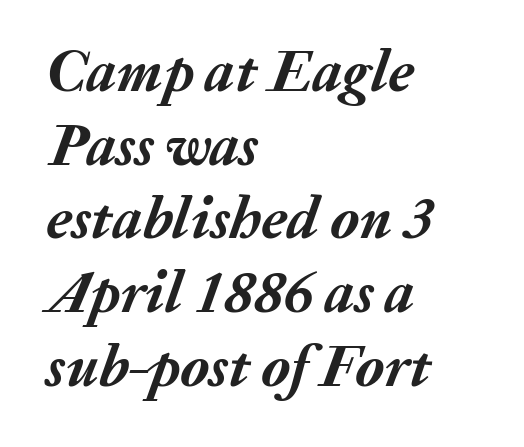
The image shows 59 px semibold type, italic (leaning right); set left-aligned, normal line spacing (1.25x), normal letter spacing, not underlined; medium stroke contrast and a medium x-height.
